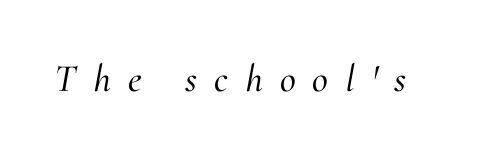
The face used here is rendered with a markedly widened letterfit. Letters rest on an invisible, unmarked baseline. Unlike a clean sans, this face finishes its strokes with serifs. The letters advance in unequal steps, a hallmark of proportional type. This sample uses an oblique cut, with every glyph tilted off the vertical.
